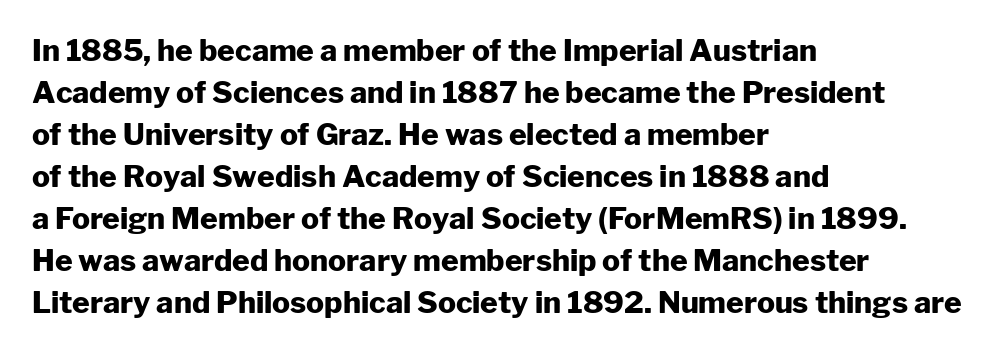
The image shows 30 px heavy sans-serif type, upright; set left-aligned, normal line spacing (1.4x), normal letter spacing, not underlined; low stroke contrast and a medium x-height.
